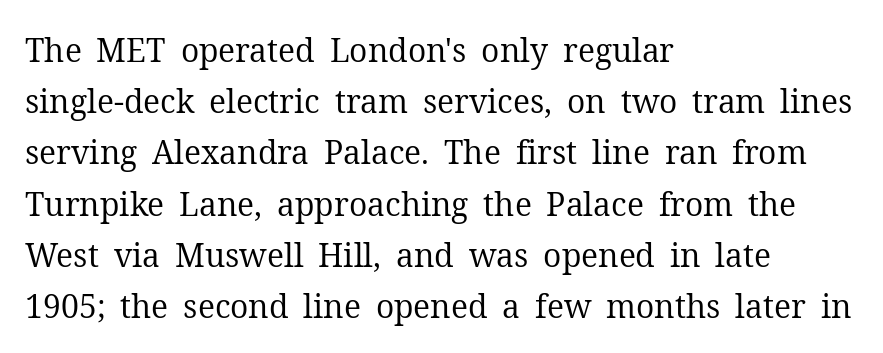
Q: Is the text bold? A: No.
Q: Is the text italic (slanted)? A: No, it is upright.
Q: Is the typeface a serif or a sans-serif typeface? A: Serif.
Q: Is the text underlined? A: No.
Q: How is the paragraph aligned? A: Left-aligned.
Q: Is the spacing between letters normal or unusually wide? A: Normal.
Q: Is the spacing between lines tight, normal or loose? A: Normal.
Q: Width (condensed, normal, or wide)? A: Normal.
Q: Stroke contrast? A: Medium.
Q: x-height? A: Medium.
Q: Monospaced? A: No.
